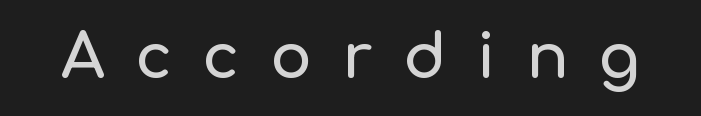
Q: Is the text italic (slanted)? A: No, it is upright.
Q: Is the typeface a serif or a sans-serif typeface? A: Sans-serif.
Q: Is the text underlined? A: No.
Q: Is the spacing between letters normal or unusually wide? A: Unusually wide.
Q: Width (condensed, normal, or wide)? A: Normal.
Q: Stroke contrast? A: Low.
Q: x-height? A: Medium.
Q: Monospaced? A: No.
